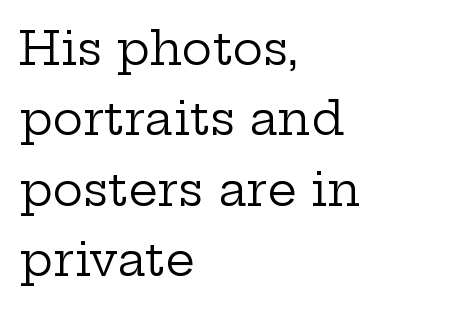
The image shows 46 px regular-weight, wide serif type, upright; set left-aligned, normal line spacing (1.53x), normal letter spacing, not underlined; low stroke contrast and a medium x-height.
